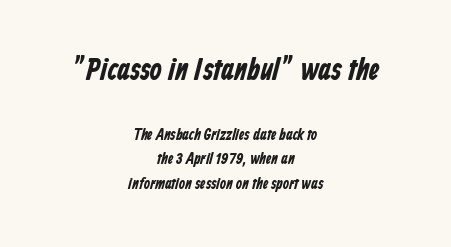
Q: Is the text bold? A: Yes.
Q: Is the typeface a serif or a sans-serif typeface? A: Sans-serif.
Q: Is the text underlined? A: No.
Q: How is the paragraph aligned? A: Centered.
Q: Is the spacing between letters normal or unusually wide? A: Normal.
Q: Is the spacing between lines tight, normal or loose? A: Normal.
Q: Which block of text is set in a larger size, the first (top) or the second (bottom)? A: The first (top) one.
Q: Width (condensed, normal, or wide)? A: Condensed.
Q: Stroke contrast? A: Low.
Q: x-height? A: Medium.
Q: Monospaced? A: No.
